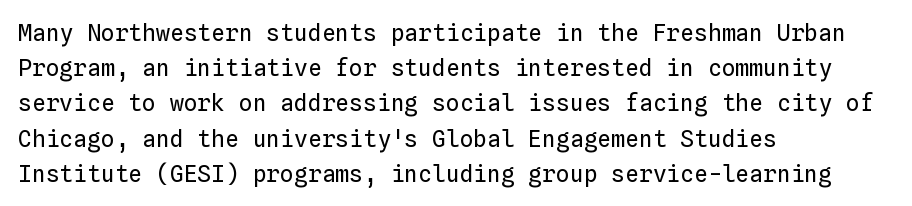
Q: Is the text bold? A: No.
Q: Is the text italic (slanted)? A: No, it is upright.
Q: Is the text underlined? A: No.
Q: How is the paragraph aligned? A: Left-aligned.
Q: Is the spacing between letters normal or unusually wide? A: Normal.
Q: Is the spacing between lines tight, normal or loose? A: Normal.
